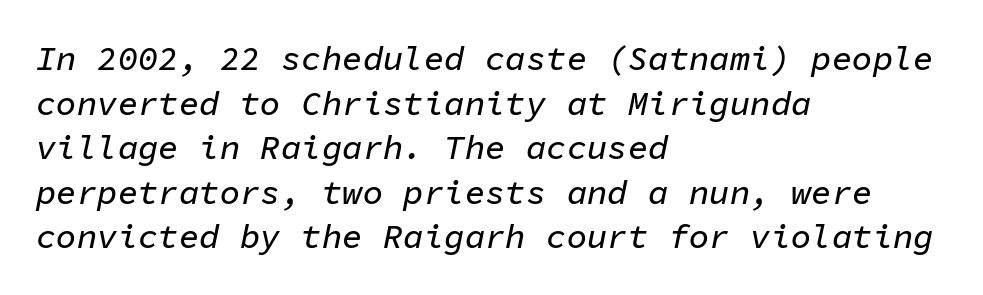
Q: Is the text italic (slanted)? A: Yes, it leans right by about 11 degrees.
Q: Is the text underlined? A: No.
Q: How is the paragraph aligned? A: Left-aligned.
Q: Is the spacing between letters normal or unusually wide? A: Normal.
Q: Is the spacing between lines tight, normal or loose? A: Normal.
Q: Width (condensed, normal, or wide)? A: Normal.
Q: Stroke contrast? A: Low.
Q: x-height? A: Medium.
Q: Monospaced? A: Yes.
